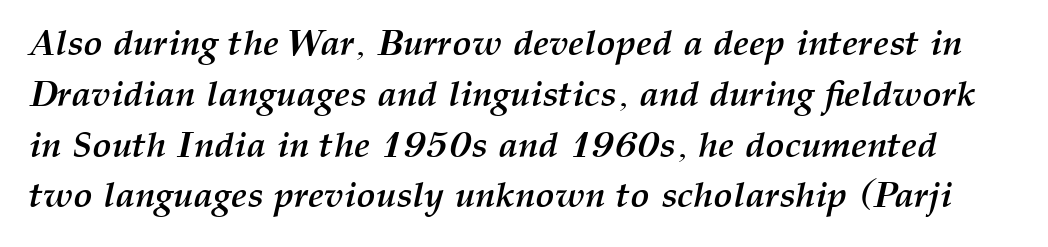
Is the type slanted? Yes — the strokes lean at a clear angle. Is this a fixed-width face? No — the glyphs have proportional, varying widths. How are the letters spaced? Ordinarily, with no added tracking. Any mark beneath the type? The region is blank.
